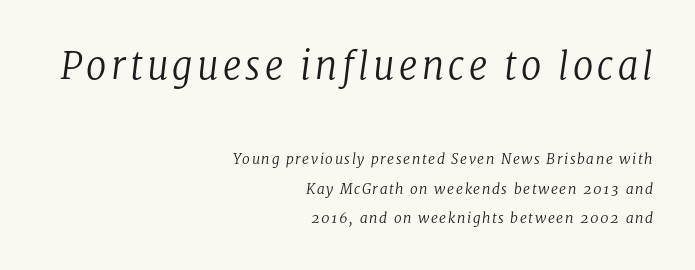
Q: Is the text bold? A: No.
Q: Is the text italic (slanted)? A: Yes, it leans right by about 8 degrees.
Q: Is the typeface a serif or a sans-serif typeface? A: Serif.
Q: Is the text underlined? A: No.
Q: How is the paragraph aligned? A: Right-aligned.
Q: Is the spacing between lines tight, normal or loose? A: Loose.
Q: Which block of text is set in a larger size, the first (top) or the second (bottom)? A: The first (top) one.
Q: Width (condensed, normal, or wide)? A: Normal.
Q: Stroke contrast? A: Low.
Q: x-height? A: Medium.
Q: Monospaced? A: No.
